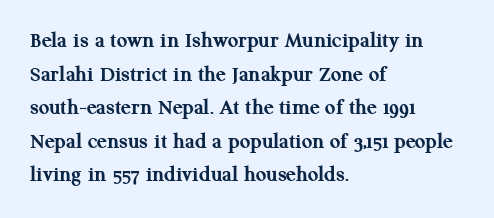
{"italic": "no", "bold": "yes", "underline": "no", "align": "left", "line_spacing": "normal", "line_spacing_ratio": 1.46, "letter_spacing": "normal", "letter_spacing_em": 0.0, "glyph_px": 23}
